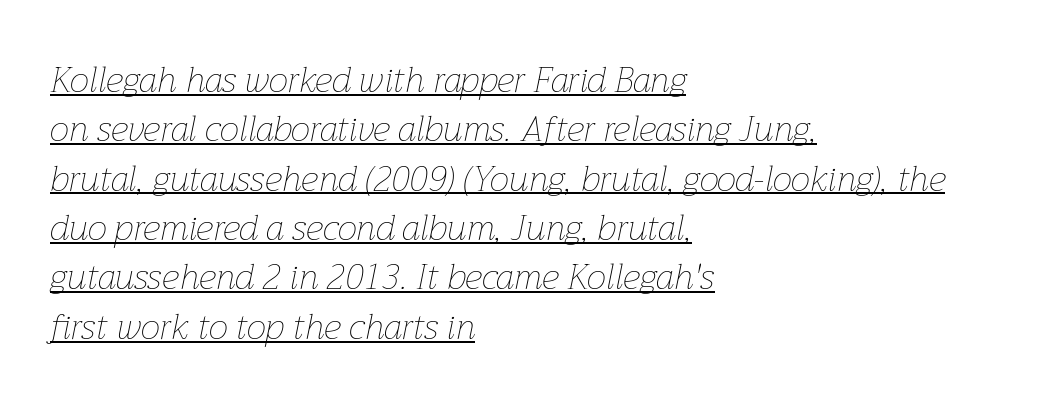
The image shows 35 px thin type, italic (leaning right); set left-aligned, normal line spacing (1.41x), normal letter spacing, underlined; low stroke contrast and a medium x-height.
